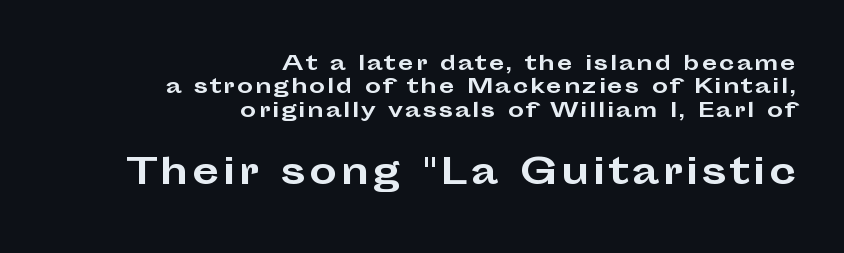
Q: Is the text bold? A: Yes.
Q: Is the text italic (slanted)? A: No, it is upright.
Q: Is the typeface a serif or a sans-serif typeface? A: Sans-serif.
Q: Is the text underlined? A: No.
Q: How is the paragraph aligned? A: Right-aligned.
Q: Which block of text is set in a larger size, the first (top) or the second (bottom)? A: The second (bottom) one.
Q: Width (condensed, normal, or wide)? A: Wide.
Q: Stroke contrast? A: Low.
Q: x-height? A: Medium.
Q: Monospaced? A: No.
